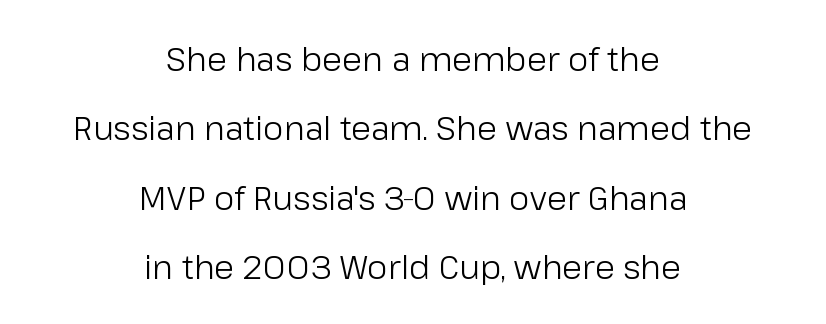
{"serif": "no", "italic": "no", "bold": "no", "weight": "light", "width": "normal", "stroke_contrast": "low", "x_height": "medium", "monospaced": "no", "underline": "no", "align": "center", "line_spacing": "loose", "line_spacing_ratio": 2.1, "letter_spacing": "normal", "letter_spacing_em": 0.0, "glyph_px": 33}
